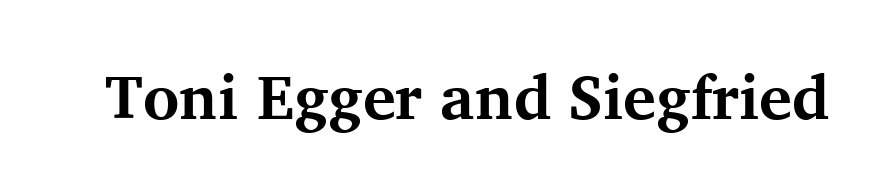
{"serif": "yes", "italic": "no", "bold": "yes", "weight": "bold", "width": "normal", "stroke_contrast": "medium", "x_height": "medium", "monospaced": "no", "underline": "no", "letter_spacing": "normal", "letter_spacing_em": 0.0, "glyph_px": 62}
